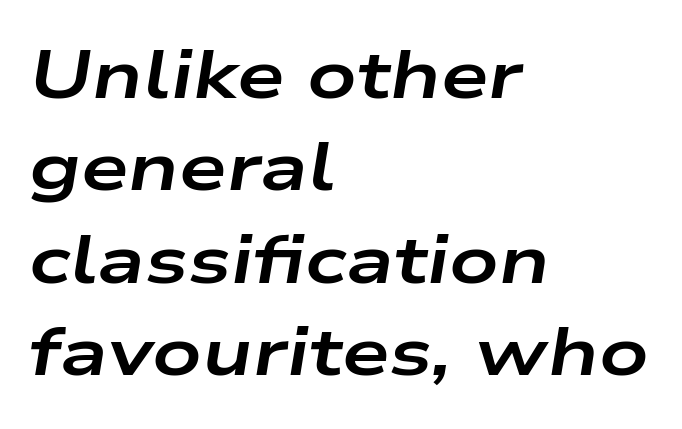
Q: Is the text bold? A: Yes.
Q: Is the text italic (slanted)? A: Yes, it leans right by about 9 degrees.
Q: Is the text underlined? A: No.
Q: How is the paragraph aligned? A: Left-aligned.
Q: Is the spacing between letters normal or unusually wide? A: Normal.
Q: Is the spacing between lines tight, normal or loose? A: Normal.
Q: Width (condensed, normal, or wide)? A: Wide.
Q: Stroke contrast? A: Low.
Q: x-height? A: Medium.
Q: Monospaced? A: No.
